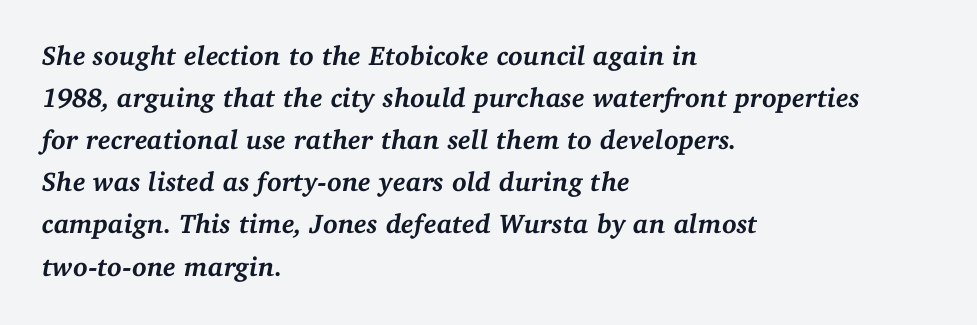
The image shows 27 px bold type, italic (leaning right); set left-aligned, normal line spacing (1.56x), normal letter spacing, not underlined.
